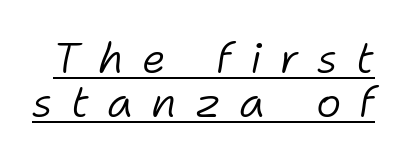
The image shows 43 px light type, italic (leaning right); set tight line spacing (1.02x), unusually wide letter spacing (+0.42 em), underlined; low stroke contrast and a medium x-height.
